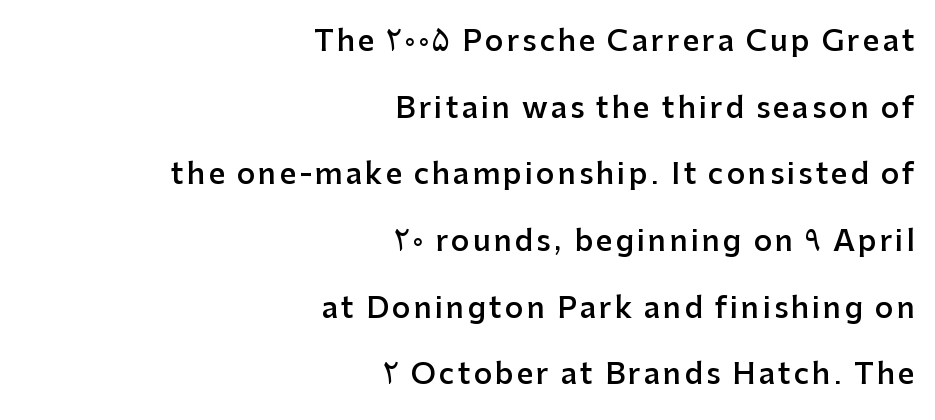
{"serif": "no", "italic": "no", "bold": "semi", "weight": "semibold", "width": "normal", "stroke_contrast": "low", "x_height": "medium", "monospaced": "no", "underline": "no", "align": "right", "line_spacing": "loose", "line_spacing_ratio": 2.3, "glyph_px": 29}
